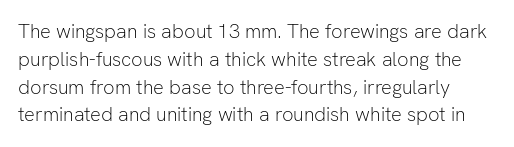
Q: Is the text bold? A: No.
Q: Is the text italic (slanted)? A: No, it is upright.
Q: Is the text underlined? A: No.
Q: Is the spacing between letters normal or unusually wide? A: Normal.
Q: Is the spacing between lines tight, normal or loose? A: Normal.
